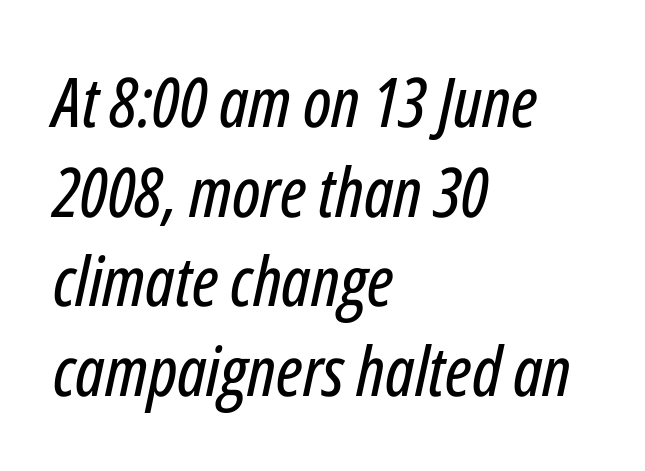
{"italic": "yes", "lean": "right", "slant_degrees": 12, "width": "condensed", "stroke_contrast": "low", "x_height": "medium", "monospaced": "no", "underline": "no", "align": "left", "line_spacing": "normal", "line_spacing_ratio": 1.3, "letter_spacing": "normal", "letter_spacing_em": 0.0, "glyph_px": 69}
